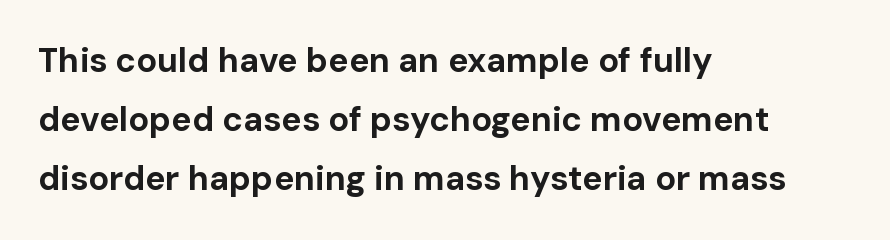
Q: Is the text bold? A: Yes.
Q: Is the text italic (slanted)? A: No, it is upright.
Q: Is the typeface a serif or a sans-serif typeface? A: Sans-serif.
Q: Is the text underlined? A: No.
Q: How is the paragraph aligned? A: Left-aligned.
Q: Is the spacing between letters normal or unusually wide? A: Normal.
Q: Width (condensed, normal, or wide)? A: Normal.
Q: Stroke contrast? A: Low.
Q: x-height? A: Medium.
Q: Monospaced? A: No.
